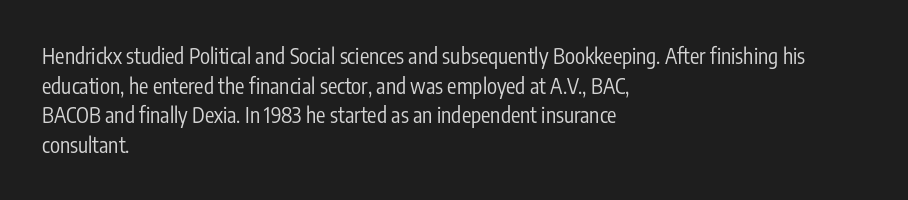
{"italic": "no", "bold": "no", "underline": "no", "align": "left", "line_spacing": "normal", "line_spacing_ratio": 1.41, "letter_spacing": "normal", "letter_spacing_em": 0.0, "glyph_px": 21}
